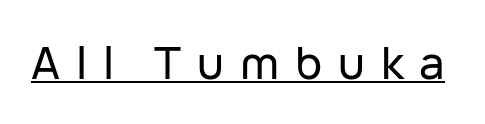
{"serif": "no", "italic": "no", "width": "normal", "stroke_contrast": "low", "x_height": "medium", "monospaced": "no", "underline": "yes", "letter_spacing": "wide", "letter_spacing_em": 0.35, "glyph_px": 45}
